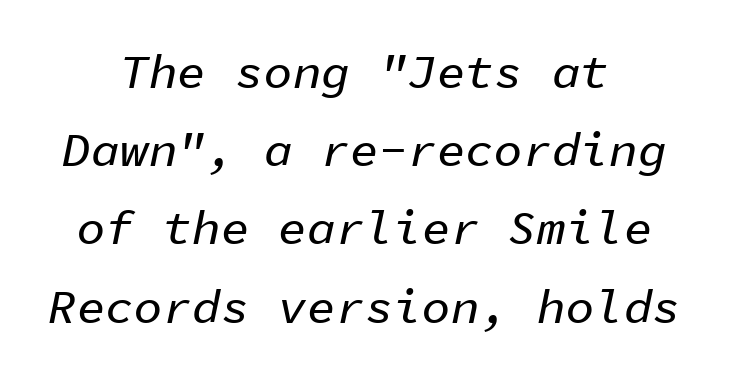
Q: Is the text italic (slanted)? A: Yes, it leans right by about 11 degrees.
Q: Is the text underlined? A: No.
Q: How is the paragraph aligned? A: Centered.
Q: Is the spacing between letters normal or unusually wide? A: Normal.
Q: Is the spacing between lines tight, normal or loose? A: Normal.
Q: Width (condensed, normal, or wide)? A: Normal.
Q: Stroke contrast? A: Low.
Q: x-height? A: Medium.
Q: Monospaced? A: Yes.
